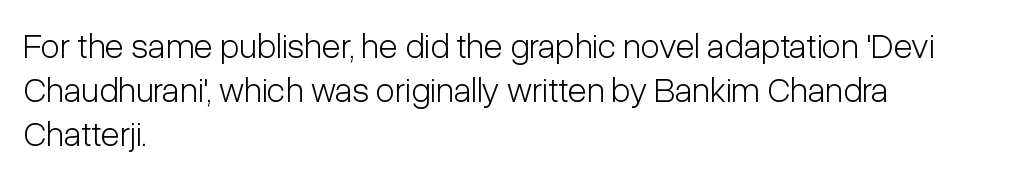
The image shows 35 px light, condensed sans-serif type, upright; set left-aligned, normal line spacing (1.26x), normal letter spacing, not underlined; low stroke contrast and a medium x-height.
